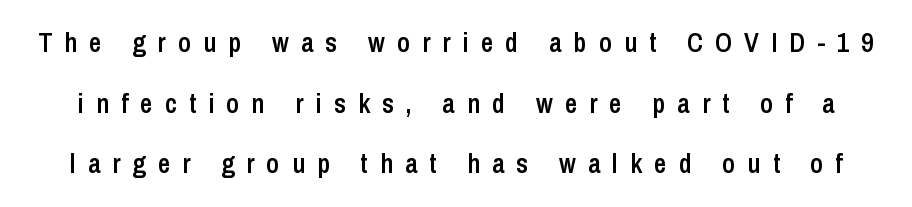
The image shows 27 px text type, upright; set loose line spacing (2.25x), unusually wide letter spacing (+0.45 em), not underlined.
